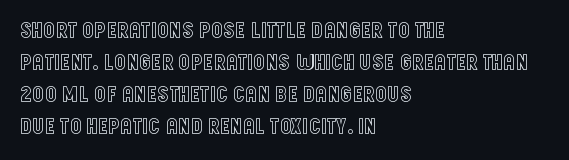
{"italic": "no", "underline": "no", "align": "left", "line_spacing": "normal", "line_spacing_ratio": 1.39, "letter_spacing": "normal", "letter_spacing_em": 0.0, "glyph_px": 23}
